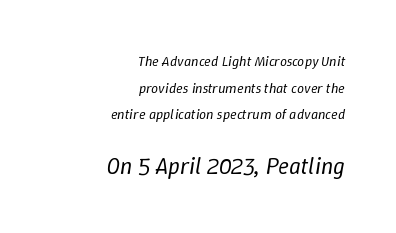
The image shows 23 px text type, italic (leaning right); set right-aligned, loose line spacing (1.91x), normal letter spacing, not underlined; the second (bottom) block is 1.64x larger.
